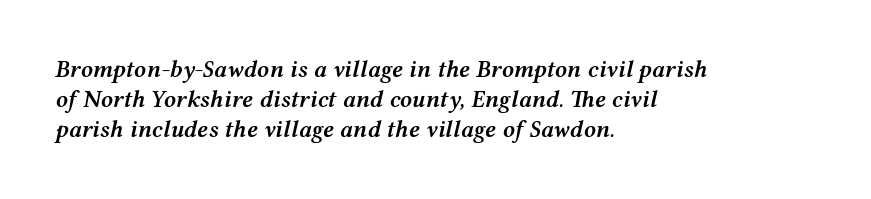
The image shows 24 px text type, italic (leaning right); set left-aligned, normal line spacing (1.26x), normal letter spacing, not underlined.
